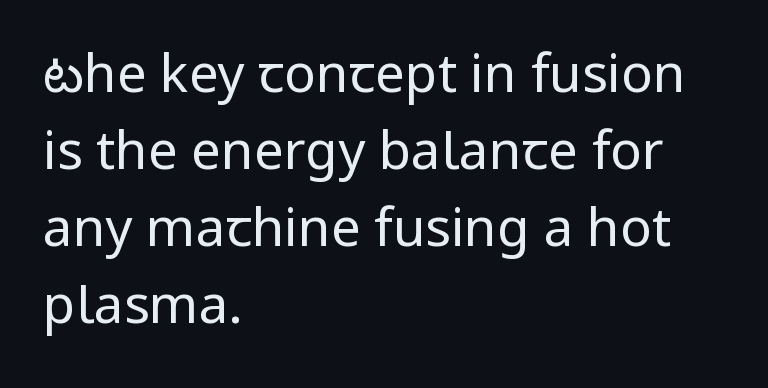
The image shows 53 px regular-weight sans-serif type, upright; set left-aligned, normal line spacing (1.45x), normal letter spacing, not underlined; low stroke contrast and a medium x-height.
